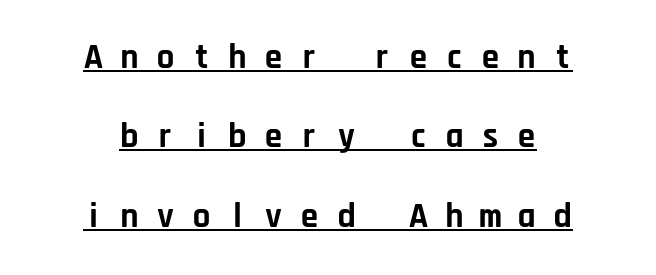
Q: Is the text bold? A: Yes.
Q: Is the text italic (slanted)? A: No, it is upright.
Q: Is the typeface a serif or a sans-serif typeface? A: Sans-serif.
Q: Is the text underlined? A: Yes.
Q: How is the paragraph aligned? A: Centered.
Q: Is the spacing between letters normal or unusually wide? A: Unusually wide.
Q: Is the spacing between lines tight, normal or loose? A: Loose.
Q: Width (condensed, normal, or wide)? A: Normal.
Q: Stroke contrast? A: Low.
Q: x-height? A: Large.
Q: Monospaced? A: Yes.
